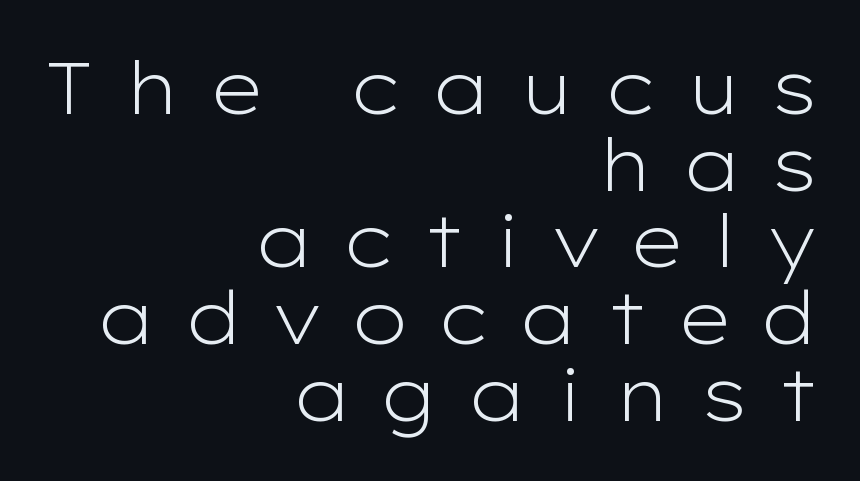
Varying glyph widths throughout — classic text-font behaviour. Counters stay open thanks to moderate or lighter strokes. What kind of face is this? One without serifs — a sans. Unlike italic type, these characters show no tilt at all. If you measured baseline to baseline, you'd find a short distance. Has an underline been added? It has not.
